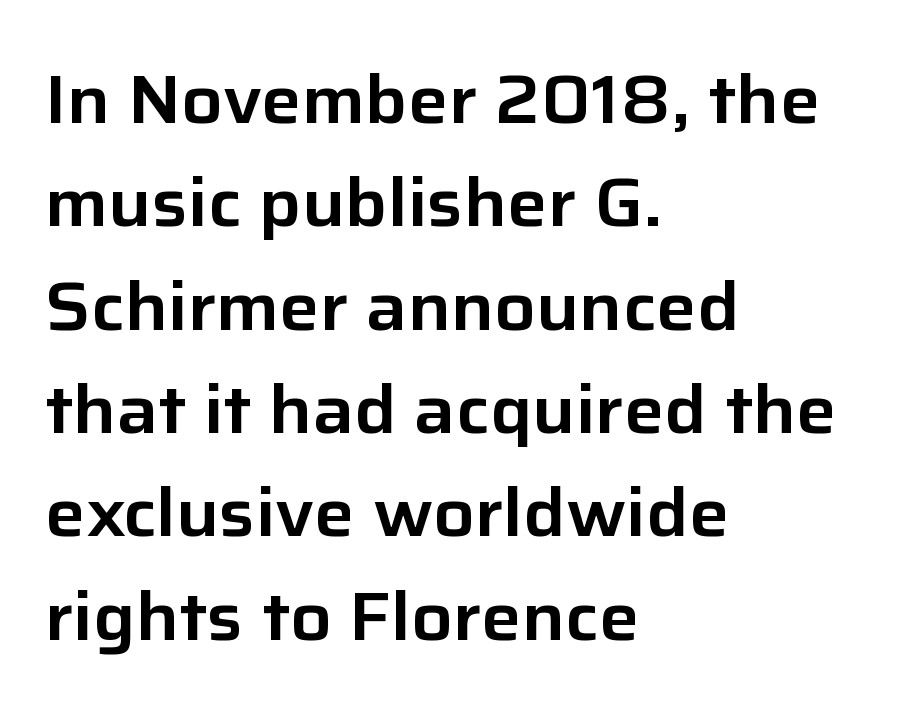
{"serif": "no", "italic": "no", "width": "normal", "stroke_contrast": "low", "x_height": "medium", "monospaced": "no", "underline": "no", "align": "left", "line_spacing": "normal", "line_spacing_ratio": 1.52, "letter_spacing": "normal", "letter_spacing_em": 0.0, "glyph_px": 68}
